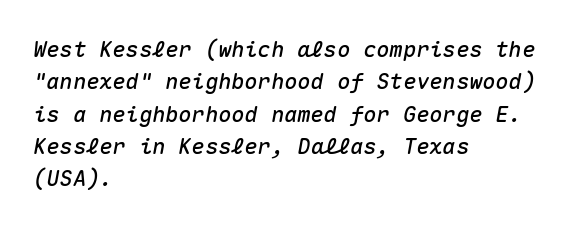
Rule under the text: the space is simply empty. The typesetter chose a ragged-right arrangement here. Honestly, the letter spacing is just normal — you wouldn't notice it. Slant detected: the letters are inclined. Quick note: interline space is typical.
